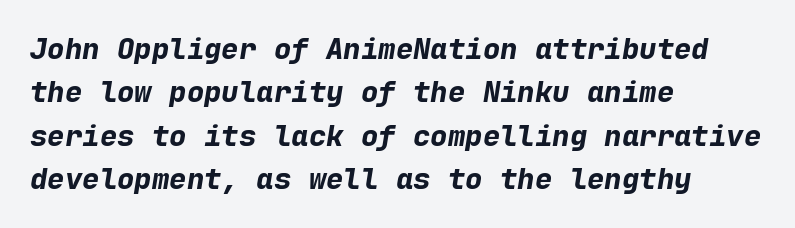
Note the uniform advance width — an 'i' takes as much space as an 'm'. These lines keep a tight, regular rhythm from letter to letter. Strokes here are thick enough to call this a true bold. Nobody drew a line under any word here.
